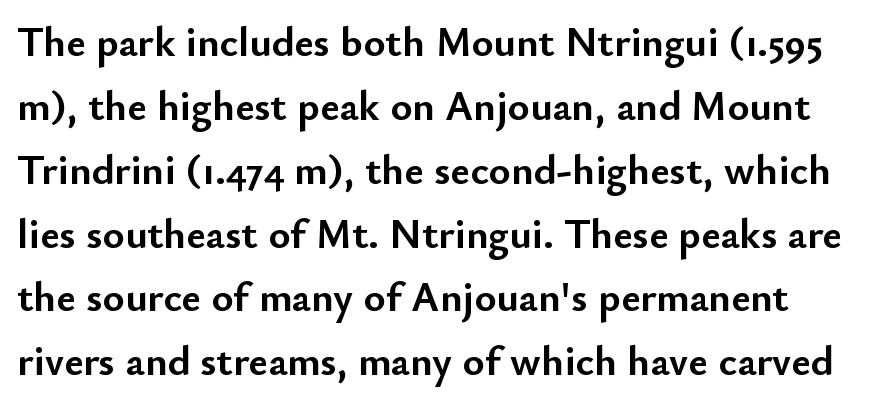
{"serif": "no", "italic": "no", "bold": "yes", "weight": "semibold", "width": "normal", "stroke_contrast": "low", "x_height": "small", "monospaced": "no", "underline": "no", "align": "left", "line_spacing": "normal", "line_spacing_ratio": 1.52, "letter_spacing": "normal", "letter_spacing_em": 0.0, "glyph_px": 42}
